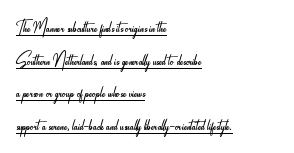
Q: Is the text bold? A: No.
Q: Is the text italic (slanted)? A: Yes.
Q: Is the text underlined? A: Yes.
Q: How is the paragraph aligned? A: Left-aligned.
Q: Is the spacing between letters normal or unusually wide? A: Normal.
Q: Is the spacing between lines tight, normal or loose? A: Normal.
